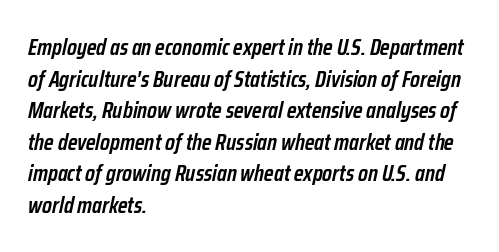
Q: Is the text bold? A: Semi-bold.
Q: Is the text italic (slanted)? A: Yes, it leans right by about 12 degrees.
Q: Is the text underlined? A: No.
Q: How is the paragraph aligned? A: Left-aligned.
Q: Is the spacing between letters normal or unusually wide? A: Normal.
Q: Is the spacing between lines tight, normal or loose? A: Normal.
